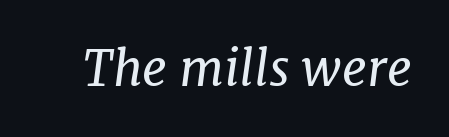
The words here are not underlined. The designer went with a serif here, giving each stem small feet. The typesetting does not lean heavy: it is not bold. The axis of the letterforms is tilted away from vertical.
